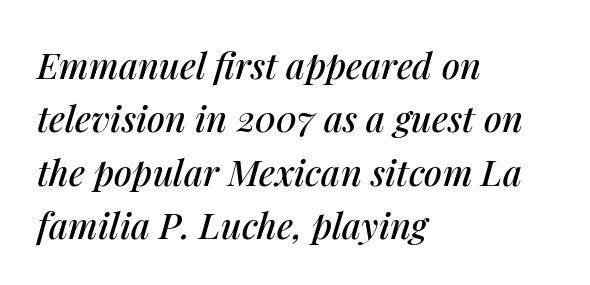
In terms of leading, this rendering sits right in the middle. Casual observation: everything's shoved over to the left. Nobody touched the tracking dial on this one. Each letter keeps its own natural width here, so spacing adapts to shape.
